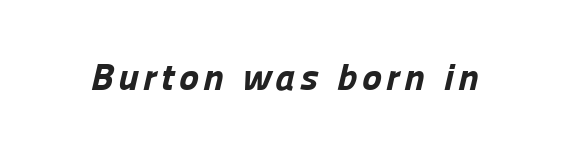
{"serif": "no", "bold": "yes", "weight": "bold", "width": "normal", "stroke_contrast": "low", "x_height": "medium", "monospaced": "no", "underline": "no", "glyph_px": 38}
